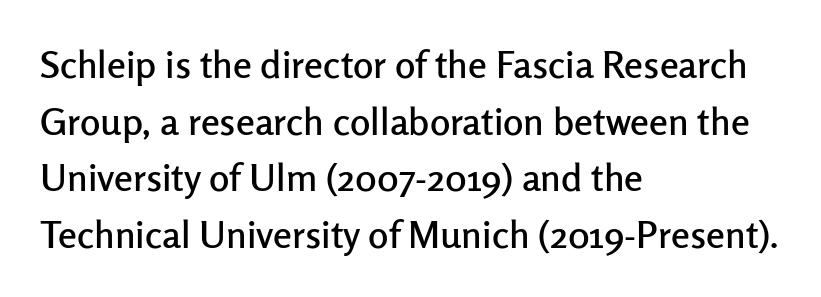
Q: Is the text italic (slanted)? A: No, it is upright.
Q: Is the typeface a serif or a sans-serif typeface? A: Sans-serif.
Q: Is the text underlined? A: No.
Q: How is the paragraph aligned? A: Left-aligned.
Q: Is the spacing between letters normal or unusually wide? A: Normal.
Q: Is the spacing between lines tight, normal or loose? A: Normal.
Q: Width (condensed, normal, or wide)? A: Normal.
Q: Stroke contrast? A: Low.
Q: x-height? A: Medium.
Q: Monospaced? A: No.
